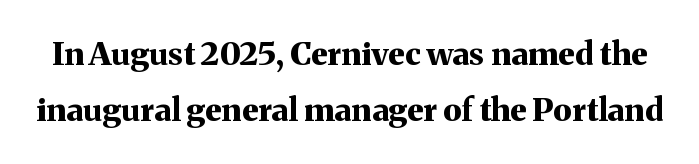
Posture: upright roman. Anything drawn beneath the words? Only blank space. Classification — serif. Proportional: the letters do not fall into vertical columns. Inter-character spacing is left at the font's built-in metrics. Set as a true bold cut, around the 700 mark.
